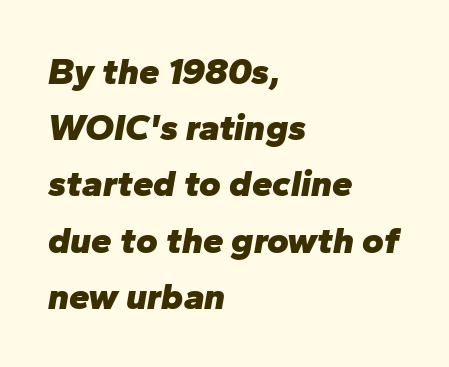
Baseline-to-baseline distance is the conventional proportion of letter height. Here the designer chose a conventional face with non-uniform glyph widths. Any mark beneath the type? The region is blank. You can tell it's italic because the verticals aren't actually vertical.
